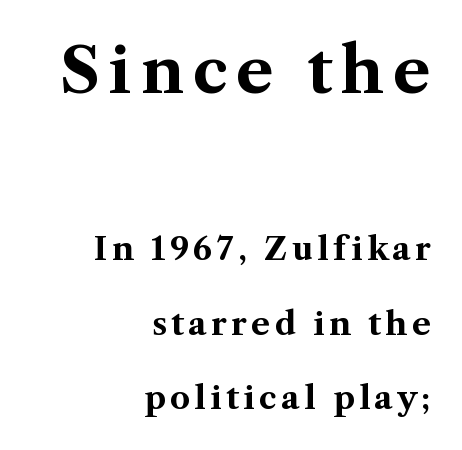
{"serif": "yes", "italic": "no", "bold": "yes", "weight": "bold", "width": "normal", "stroke_contrast": "medium", "x_height": "medium", "monospaced": "no", "underline": "no", "align": "right", "line_spacing": "loose", "line_spacing_ratio": 2.33, "larger_block": "first", "size_ratio": 1.97, "glyph_px": 63}
